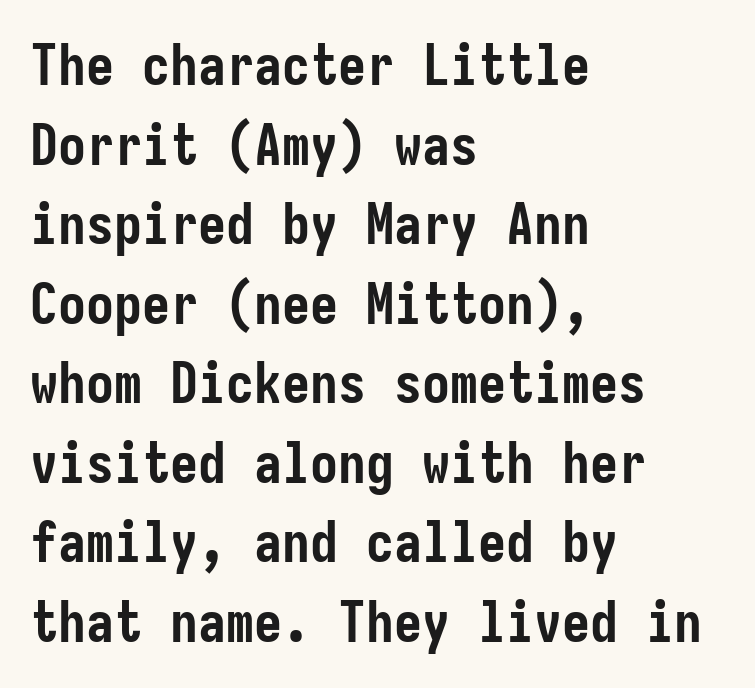
The image shows 56 px semibold, condensed sans-serif type, upright; set left-aligned, normal line spacing (1.42x), normal letter spacing, not underlined; low stroke contrast and a medium x-height.
